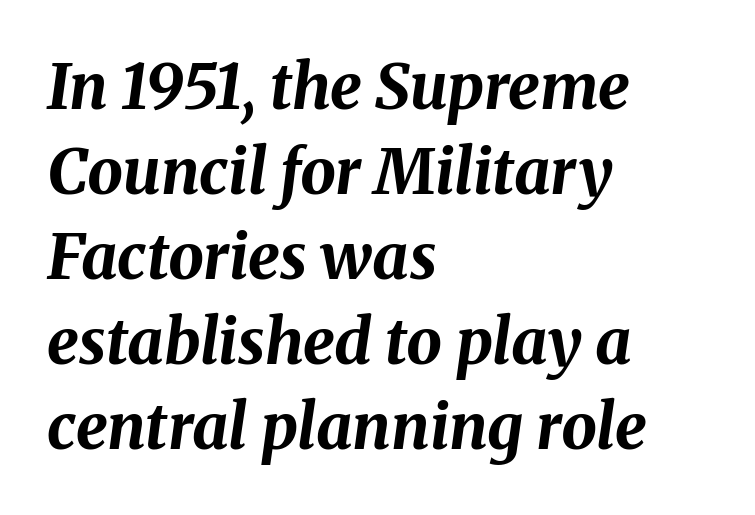
{"italic": "yes", "lean": "right", "slant_degrees": 8, "bold": "yes", "weight": "bold", "width": "normal", "stroke_contrast": "medium", "x_height": "medium", "monospaced": "no", "underline": "no", "align": "left", "line_spacing": "normal", "line_spacing_ratio": 1.35, "letter_spacing": "normal", "letter_spacing_em": 0.0, "glyph_px": 63}
